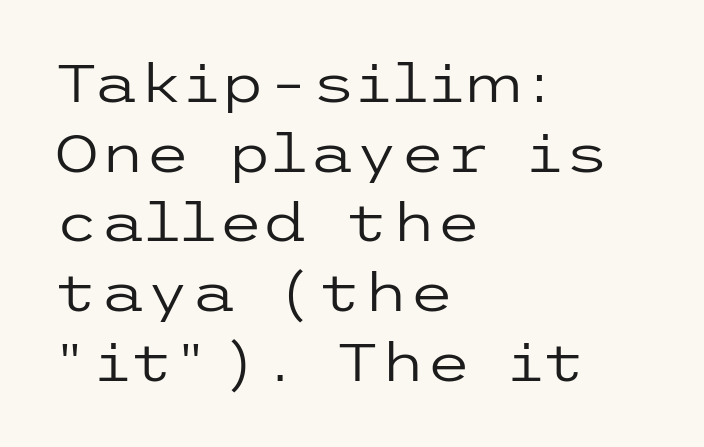
Words appear dense and cohesive because spacing is normal. A student would call this left alignment; a typographer would say flush left, rag right. Posture: straight, roman, zero tilt. These lines are composed in type without serifs.
